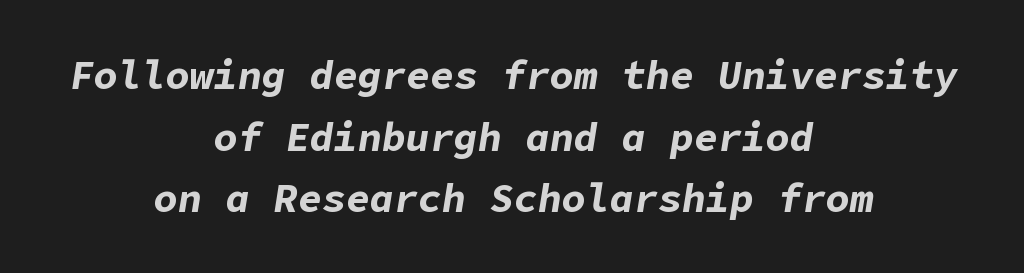
Notice how the stems are inclined rather than vertical — that's the hallmark of italics. Compared with a flush-left layout, this one balances lines on the center instead. A typesetter would call this leading conventional body-copy spacing. The glyphs have the mass of a bold cut. Letter spacing: default.
